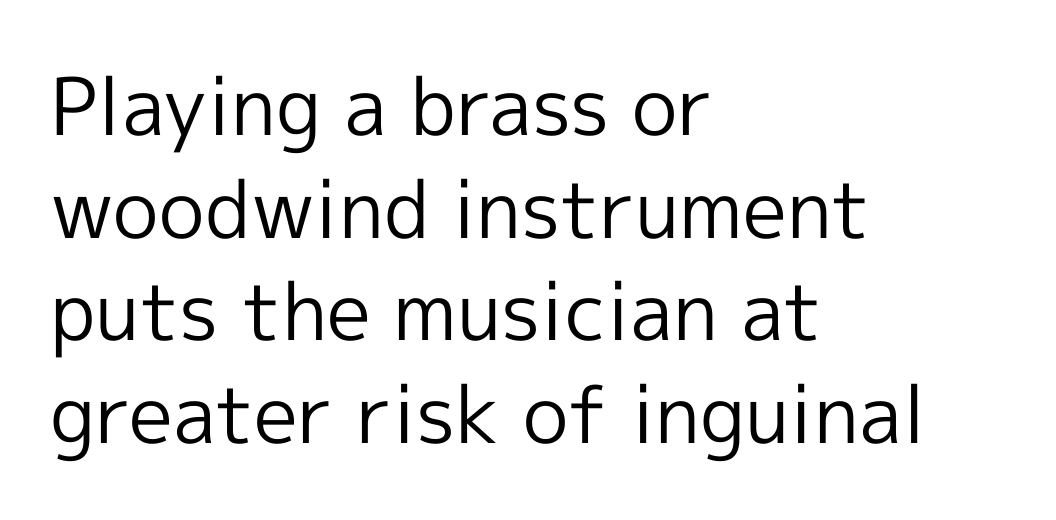
The image shows 79 px regular-weight sans-serif type, upright; set left-aligned, normal line spacing (1.3x), normal letter spacing, not underlined; a medium x-height.
